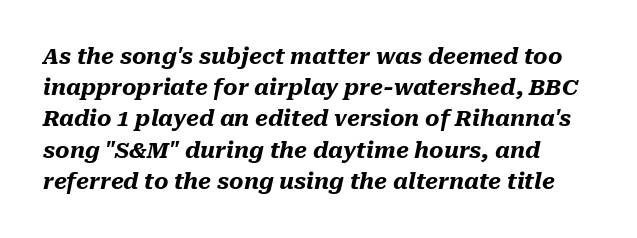
The strokes are fattened all the way to bold. Students, note that the glyphs here touch the page at normal intervals. Descender tails drop into unmarked territory. Slant detected: the letters are inclined.
